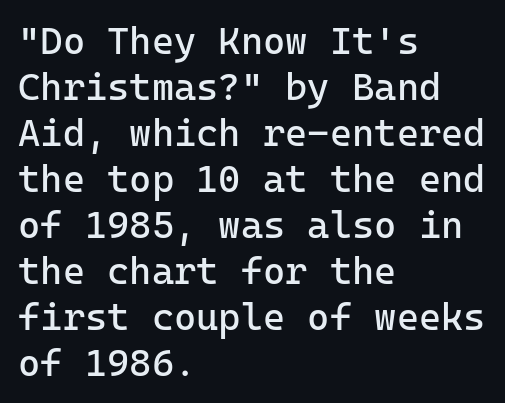
These lines stack with their left ends in a neat column. The letterforms sit shoulder to shoulder at normal distance. This sample has the even, mechanical cadence of fixed-width lettering. Nobody drew a line under any word here.
